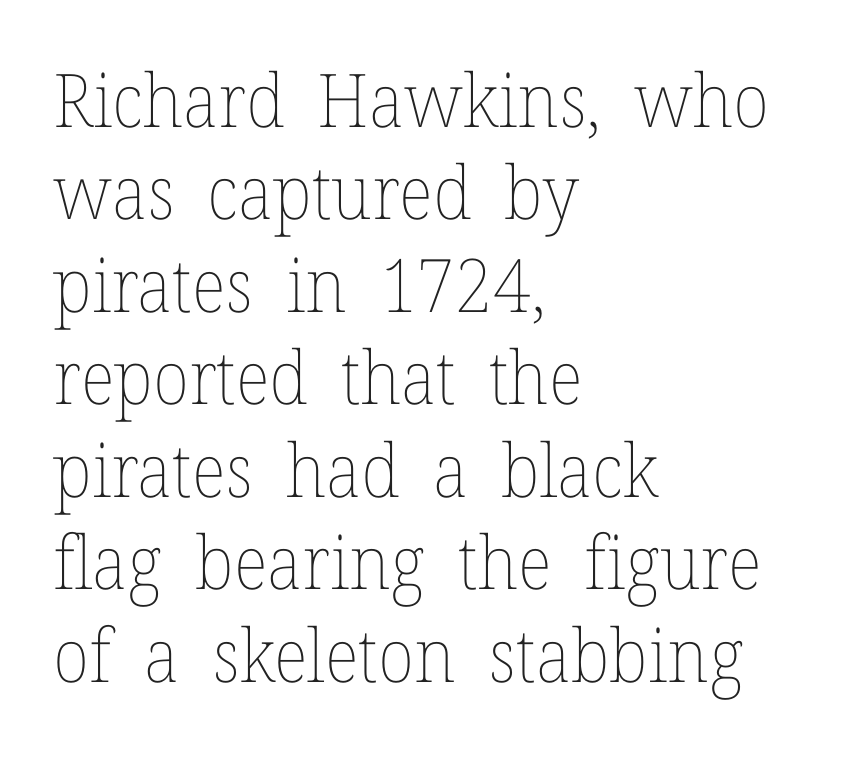
Q: Is the text bold? A: No.
Q: Is the text italic (slanted)? A: No, it is upright.
Q: Is the text underlined? A: No.
Q: How is the paragraph aligned? A: Left-aligned.
Q: Is the spacing between letters normal or unusually wide? A: Normal.
Q: Is the spacing between lines tight, normal or loose? A: Normal.
Q: Width (condensed, normal, or wide)? A: Normal.
Q: Stroke contrast? A: Low.
Q: x-height? A: Medium.
Q: Monospaced? A: No.
